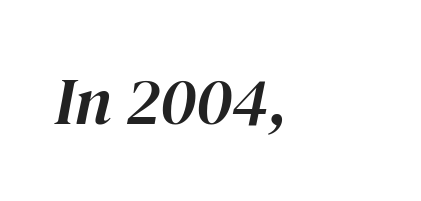
Q: Is the text italic (slanted)? A: Yes, it leans right by about 12 degrees.
Q: Is the text underlined? A: No.
Q: Is the spacing between letters normal or unusually wide? A: Normal.
Q: Width (condensed, normal, or wide)? A: Normal.
Q: Stroke contrast? A: High.
Q: x-height? A: Medium.
Q: Monospaced? A: No.
